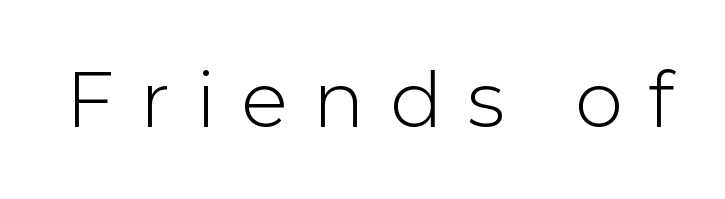
Q: Is the text bold? A: No.
Q: Is the text italic (slanted)? A: No, it is upright.
Q: Is the typeface a serif or a sans-serif typeface? A: Sans-serif.
Q: Is the text underlined? A: No.
Q: Is the spacing between letters normal or unusually wide? A: Unusually wide.
Q: Width (condensed, normal, or wide)? A: Normal.
Q: Stroke contrast? A: Low.
Q: x-height? A: Medium.
Q: Monospaced? A: No.
